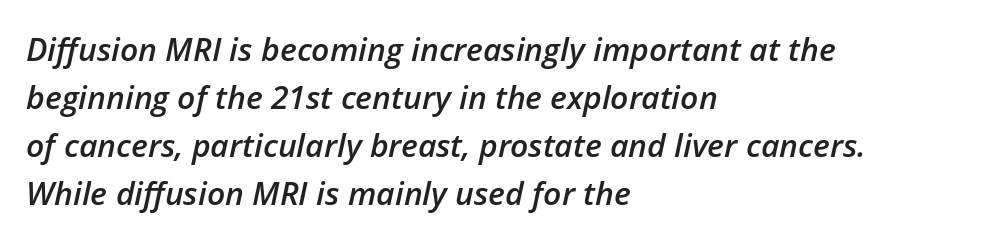
The vertical gap from one line to the next is medium. Quick note: italic. The text block is weighted toward the left margin, trailing off unevenly rightward. Unmarked baselines from the first word to the last. A typesetter would call this zero additional tracking.
